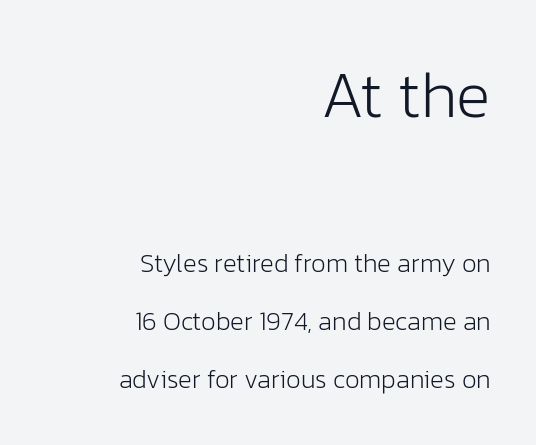
Default kerning and tracking; the words read as compact shapes. The letters advance in unequal steps, a hallmark of proportional type. This sample is right-justified, so line beginnings fall wherever the words allow. When letters stand straight like this, we call the style roman or upright. Size contrast runs from large at the top to small at the bottom. Check where the strokes stop: nothing finishes them off — pure sans.
